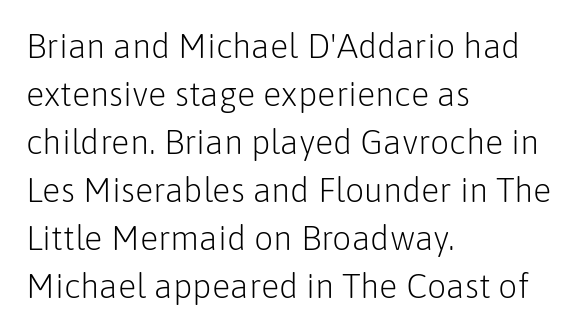
{"serif": "no", "italic": "no", "bold": "no", "weight": "light", "width": "normal", "stroke_contrast": "low", "x_height": "medium", "monospaced": "no", "underline": "no", "align": "left", "line_spacing": "normal", "line_spacing_ratio": 1.41, "letter_spacing": "normal", "letter_spacing_em": 0.0, "glyph_px": 34}
